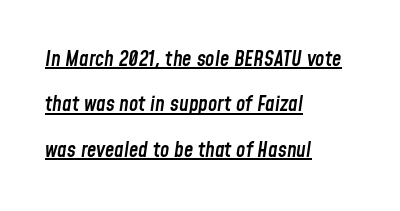
Q: Is the text bold? A: Semi-bold.
Q: Is the text italic (slanted)? A: Yes, it leans right by about 8 degrees.
Q: Is the text underlined? A: Yes.
Q: How is the paragraph aligned? A: Left-aligned.
Q: Is the spacing between letters normal or unusually wide? A: Normal.
Q: Is the spacing between lines tight, normal or loose? A: Loose.
